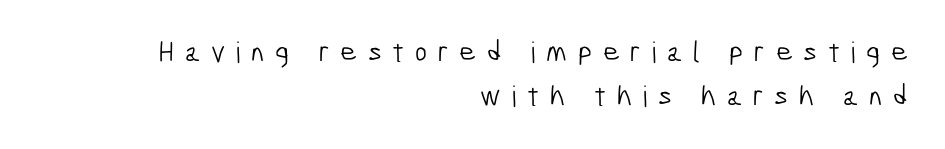
Baseline-to-baseline distance is the conventional proportion of letter height. A quiet, ordinary-to-light weight characterises the typeface. Descenders hang freely into open space. Letter spacing: wide. The passage shown is typeset with a sans-serif family.
